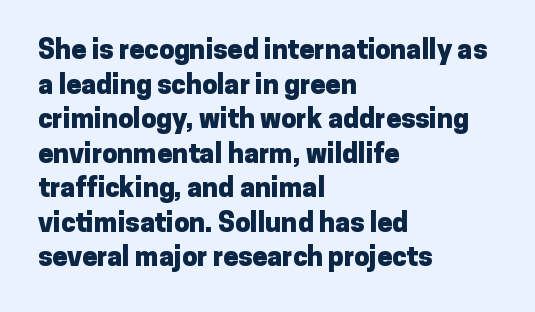
Q: Is the text bold? A: Yes.
Q: Is the text italic (slanted)? A: No, it is upright.
Q: Is the text underlined? A: No.
Q: How is the paragraph aligned? A: Left-aligned.
Q: Is the spacing between letters normal or unusually wide? A: Normal.
Q: Is the spacing between lines tight, normal or loose? A: Normal.
